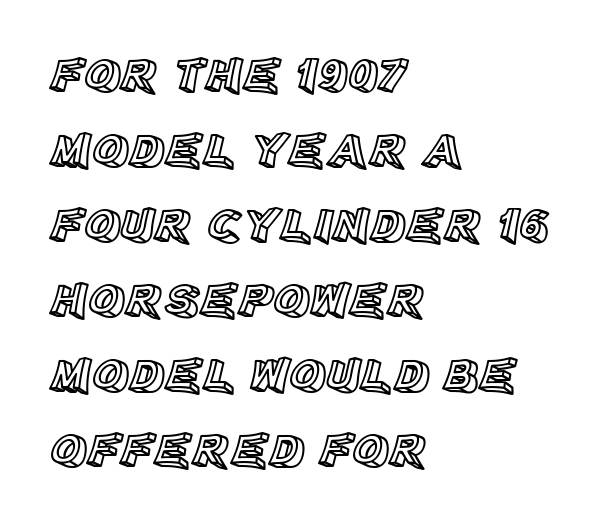
Q: Is the text italic (slanted)? A: Yes.
Q: Is the text underlined? A: No.
Q: How is the paragraph aligned? A: Left-aligned.
Q: Is the spacing between letters normal or unusually wide? A: Normal.
Q: Is the spacing between lines tight, normal or loose? A: Normal.
Q: Width (condensed, normal, or wide)? A: Normal.
Q: x-height? A: Large.
Q: Monospaced? A: No.
